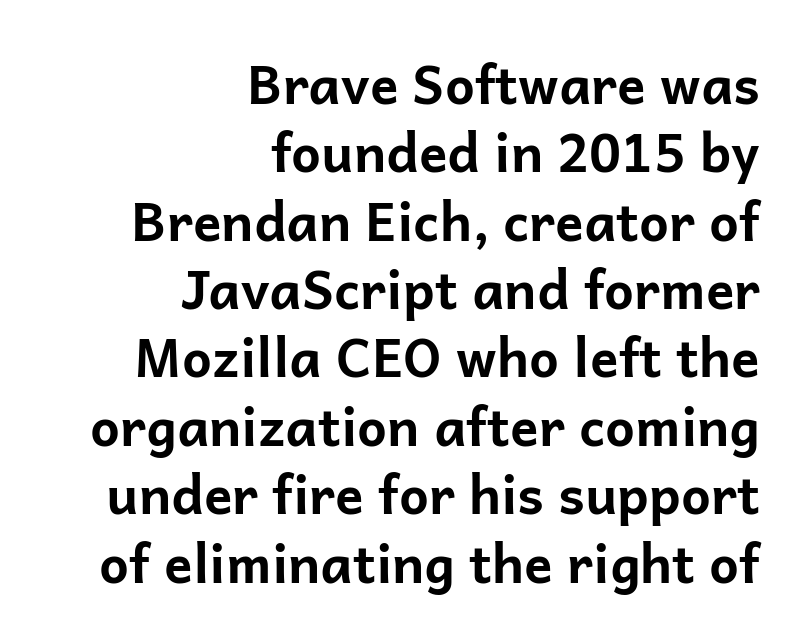
Alignment: flush right. The strip under each line holds only bare page. The letters stand upright; this is a roman face. These lines are rendered in a variable-pitch font. Summary of vertical rhythm: regular, with standard interline spacing. The typeface chosen for these lines omits serifs.
